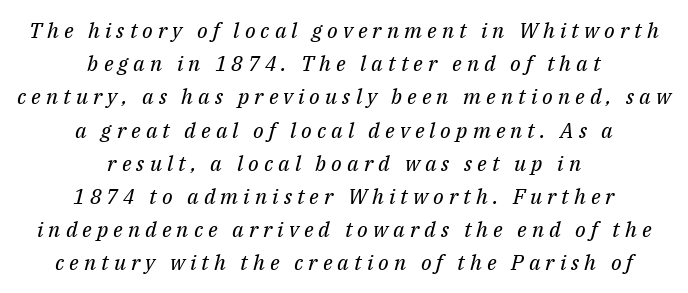
Q: Is the text bold? A: No.
Q: Is the text italic (slanted)? A: Yes, it leans right by about 14 degrees.
Q: Is the text underlined? A: No.
Q: How is the paragraph aligned? A: Centered.
Q: Is the spacing between letters normal or unusually wide? A: Unusually wide.
Q: Is the spacing between lines tight, normal or loose? A: Normal.
